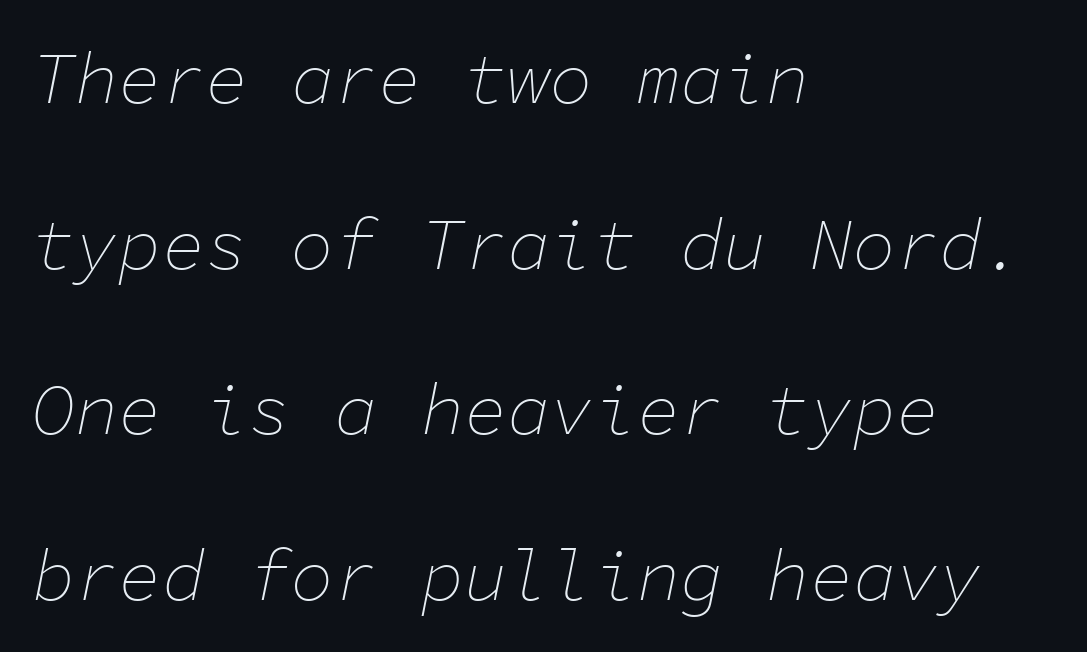
The image shows 72 px thin type, italic (leaning right), monospaced; set left-aligned, loose line spacing (2.3x), normal letter spacing, not underlined; low stroke contrast and a medium x-height.
